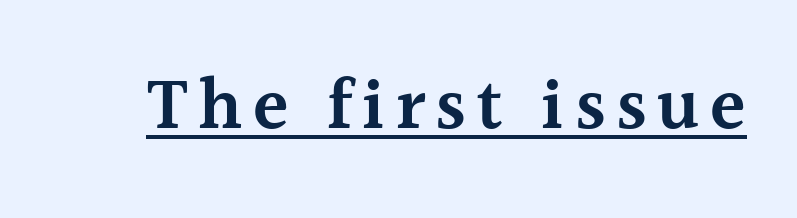
Q: Is the text bold? A: Semi-bold.
Q: Is the text italic (slanted)? A: No, it is upright.
Q: Is the typeface a serif or a sans-serif typeface? A: Serif.
Q: Is the text underlined? A: Yes.
Q: Width (condensed, normal, or wide)? A: Normal.
Q: x-height? A: Medium.
Q: Monospaced? A: No.
